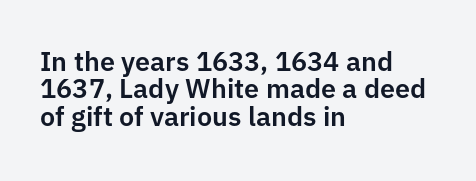
Q: Is the text italic (slanted)? A: No, it is upright.
Q: Is the text underlined? A: No.
Q: How is the paragraph aligned? A: Left-aligned.
Q: Is the spacing between letters normal or unusually wide? A: Normal.
Q: Is the spacing between lines tight, normal or loose? A: Tight.
